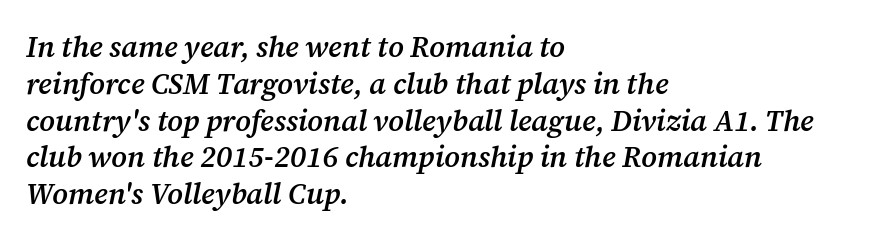
The leading is moderate, giving the passage an even texture. The designer went with a serif here, giving each stem small feet. The whole block is typeset with a tilt. The rendering anchors every line to the left-hand side. Is the type bold? Partly — it's a semibold, heavier than regular but not fully bold.
